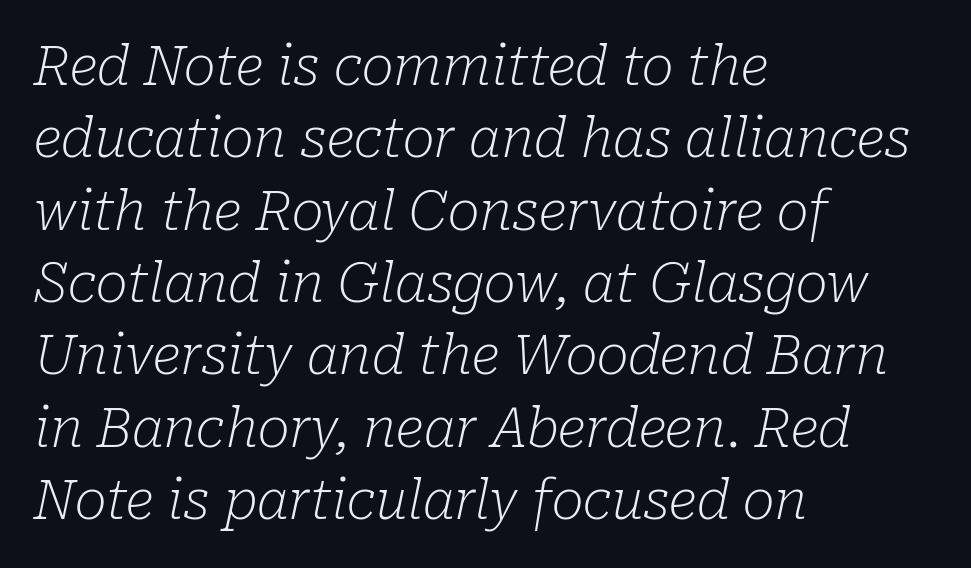
The image shows 54 px light serif type, italic (leaning right); set left-aligned, normal line spacing (1.34x), normal letter spacing, not underlined; low stroke contrast and a medium x-height.
